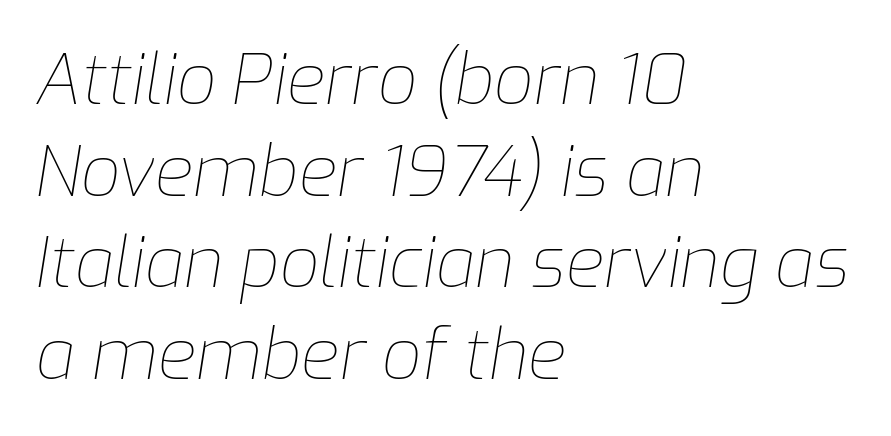
Q: Is the text bold? A: No.
Q: Is the text italic (slanted)? A: Yes, it leans right by about 9 degrees.
Q: Is the text underlined? A: No.
Q: How is the paragraph aligned? A: Left-aligned.
Q: Is the spacing between letters normal or unusually wide? A: Normal.
Q: Is the spacing between lines tight, normal or loose? A: Normal.
Q: Width (condensed, normal, or wide)? A: Normal.
Q: Stroke contrast? A: Low.
Q: x-height? A: Medium.
Q: Monospaced? A: No.
